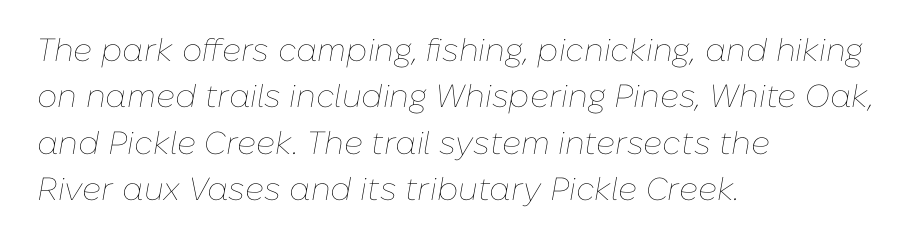
This block has exactly the height ordinary leading produces. Does the lettering tilt? It does — this is italic. Line starts are locked; line ends wander. Think standard paragraph weight, or any step lighter than that.
